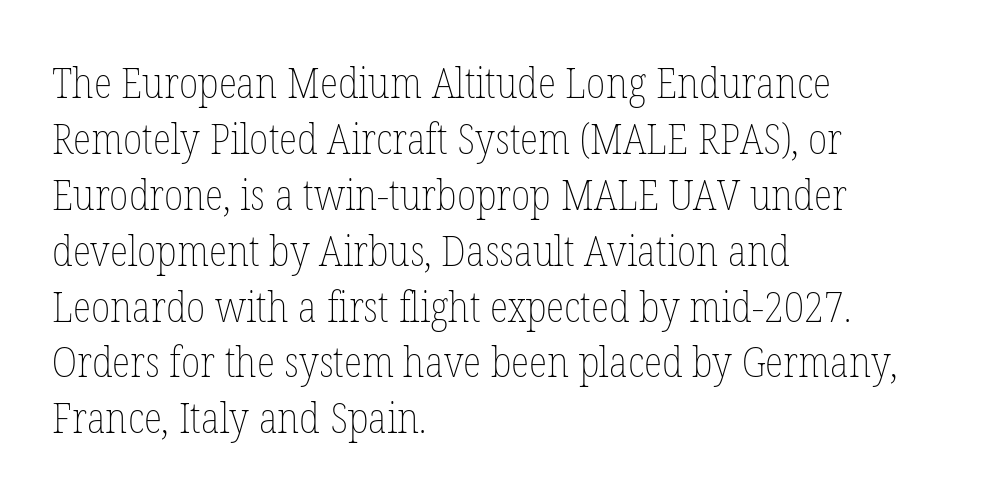
Q: Is the text bold? A: No.
Q: Is the text italic (slanted)? A: No, it is upright.
Q: Is the text underlined? A: No.
Q: How is the paragraph aligned? A: Left-aligned.
Q: Is the spacing between letters normal or unusually wide? A: Normal.
Q: Is the spacing between lines tight, normal or loose? A: Normal.
Q: Width (condensed, normal, or wide)? A: Condensed.
Q: Stroke contrast? A: Low.
Q: x-height? A: Medium.
Q: Monospaced? A: No.
